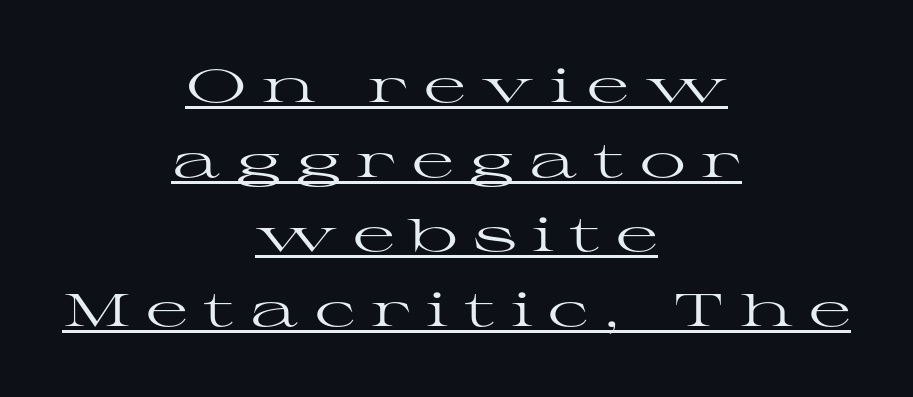
The image shows 46 px regular-weight, wide serif type, upright; set centered, normal line spacing (1.62x), unusually wide letter spacing (+0.34 em), underlined; high stroke contrast and a medium x-height.
